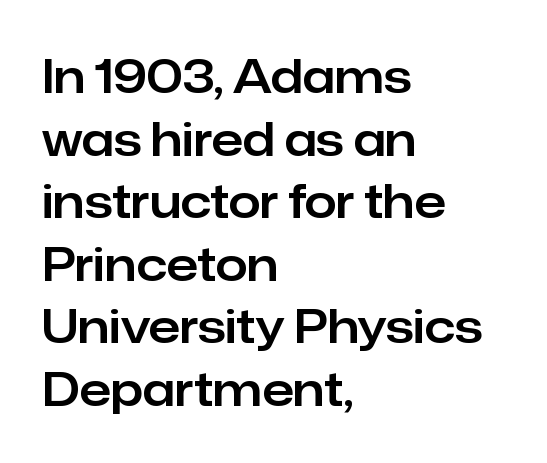
Q: Is the text italic (slanted)? A: No, it is upright.
Q: Is the typeface a serif or a sans-serif typeface? A: Sans-serif.
Q: Is the text underlined? A: No.
Q: How is the paragraph aligned? A: Left-aligned.
Q: Is the spacing between letters normal or unusually wide? A: Normal.
Q: Is the spacing between lines tight, normal or loose? A: Normal.
Q: Width (condensed, normal, or wide)? A: Normal.
Q: Stroke contrast? A: Low.
Q: x-height? A: Medium.
Q: Monospaced? A: No.
